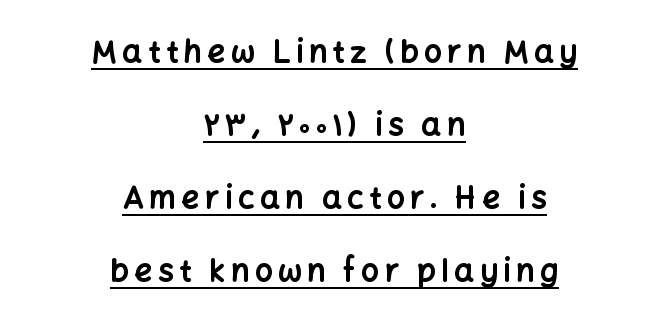
Q: Is the text bold? A: Yes.
Q: Is the text italic (slanted)? A: No, it is upright.
Q: Is the typeface a serif or a sans-serif typeface? A: Sans-serif.
Q: Is the text underlined? A: Yes.
Q: How is the paragraph aligned? A: Centered.
Q: Is the spacing between lines tight, normal or loose? A: Loose.
Q: Width (condensed, normal, or wide)? A: Normal.
Q: Stroke contrast? A: Low.
Q: x-height? A: Medium.
Q: Monospaced? A: No.
